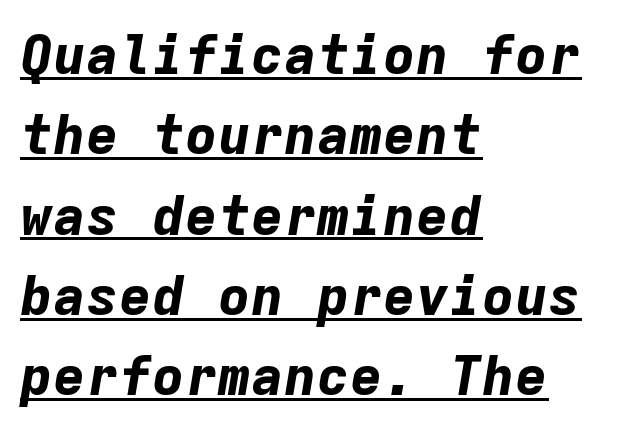
The lettering is marked with a stroke running underneath it. One glance says typical: line gaps are just what's usual. This sample has the even, mechanical cadence of fixed-width lettering. Looking at the ascenders, they clearly lean. Line starts are locked; line ends wander.
